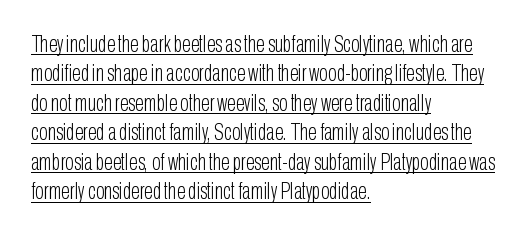
Underlined type. The rag falls on the right side of this text block. What stands out about the letter spacing? Nothing — it is the standard amount. How would I describe the line gaps? Plain and ordinary. The letters stand straight up with perfectly vertical stems. Each stroke keeps to a modest, everyday thickness or less.
